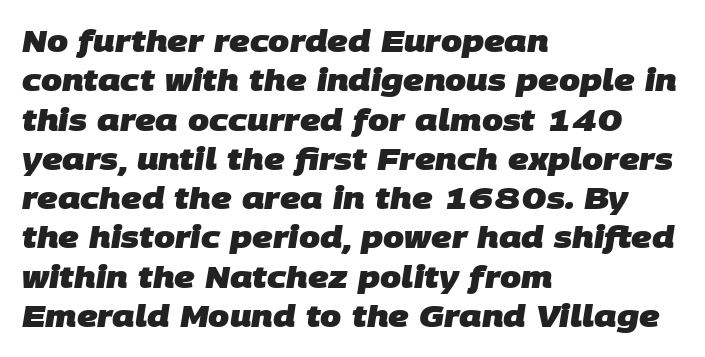
Each row of text sits above clean, open space. The lines sit at an ordinary, default distance from one another. These lines stack with their left ends in a neat column. Students, this is bold: see how much ink each stroke carries. Do the characters align in a grid? No, the font is proportional. The line texture is even and compact thanks to regular tracking.
